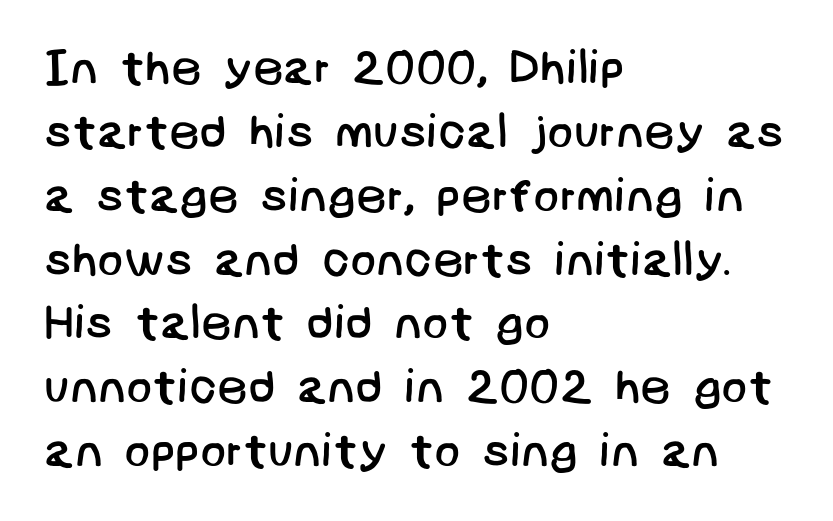
The image shows 48 px regular-weight sans-serif type; set left-aligned, normal line spacing (1.33x), normal letter spacing, not underlined; low stroke contrast and a large x-height.
